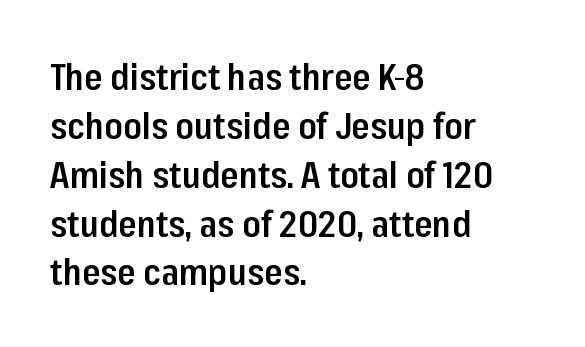
Q: Is the text bold? A: Semi-bold.
Q: Is the text italic (slanted)? A: No, it is upright.
Q: Is the typeface a serif or a sans-serif typeface? A: Sans-serif.
Q: Is the text underlined? A: No.
Q: How is the paragraph aligned? A: Left-aligned.
Q: Is the spacing between letters normal or unusually wide? A: Normal.
Q: Is the spacing between lines tight, normal or loose? A: Normal.
Q: Width (condensed, normal, or wide)? A: Condensed.
Q: Stroke contrast? A: Low.
Q: x-height? A: Medium.
Q: Monospaced? A: No.
